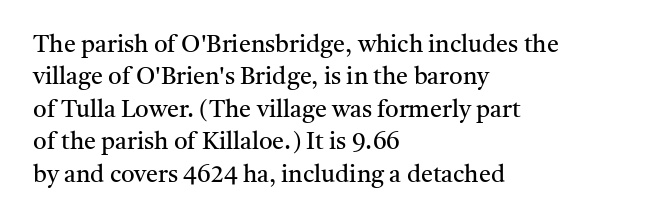
The image shows 24 px text type, upright; set left-aligned, normal line spacing (1.35x), normal letter spacing, not underlined.
